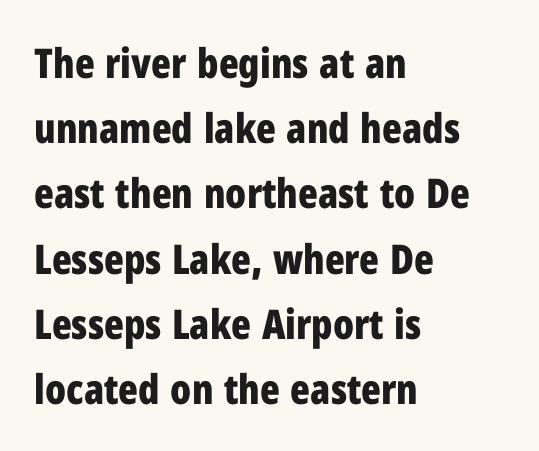
Think of a printed novel: that variable character pitch is what you see here. The rendering uses a moderate line-height, typical for paragraphs. You could call the tracking neutral — neither tight nor loose. Summary of weight: heavy, a full bold.
